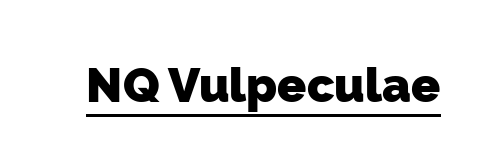
Every letter is thick-stroked: bold, no question. This sample has the flowing, uneven cadence of proportional lettering. This rendering leaves character spacing at its baseline value. You can see a thin bar hugging the bottom of the glyphs. Serifs: no, the terminals of the letterforms are clean.
